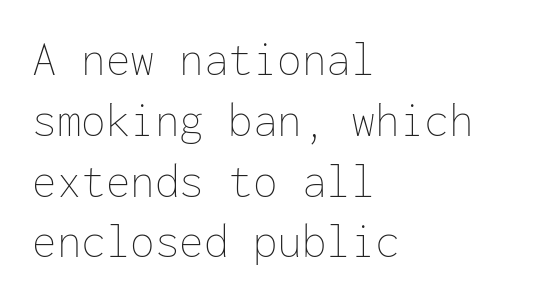
The image shows 49 px thin type, upright, monospaced; set left-aligned, line spacing 1.24x, normal letter spacing, not underlined; low stroke contrast and a medium x-height.
